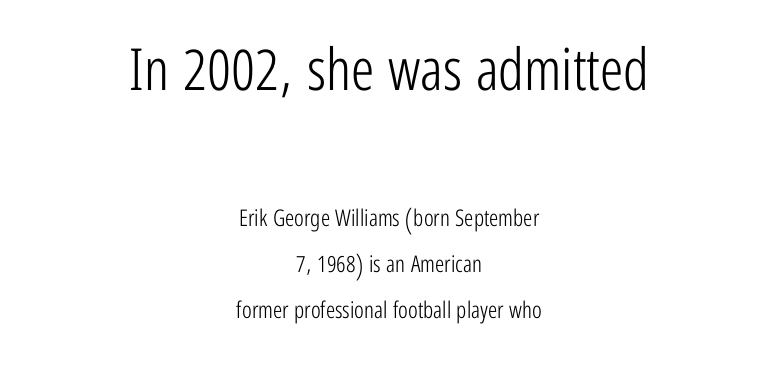
The image shows 58 px light, condensed sans-serif type, upright; set centered, loose line spacing (2.02x), normal letter spacing, not underlined; the first (top) block is 2.52x larger; low stroke contrast and a medium x-height.
